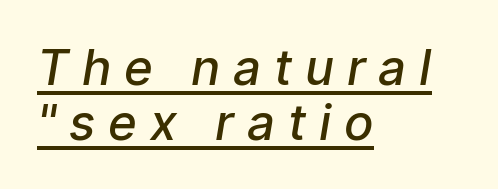
Q: Is the text bold? A: Semi-bold.
Q: Is the typeface a serif or a sans-serif typeface? A: Sans-serif.
Q: Is the text underlined? A: Yes.
Q: How is the paragraph aligned? A: Left-aligned.
Q: Is the spacing between letters normal or unusually wide? A: Unusually wide.
Q: Is the spacing between lines tight, normal or loose? A: Tight.
Q: Width (condensed, normal, or wide)? A: Normal.
Q: Stroke contrast? A: Low.
Q: x-height? A: Medium.
Q: Monospaced? A: No.
